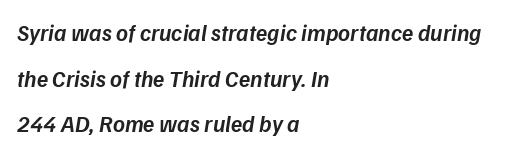
Q: Is the text bold? A: Semi-bold.
Q: Is the text italic (slanted)? A: Yes, it leans right by about 9 degrees.
Q: Is the text underlined? A: No.
Q: How is the paragraph aligned? A: Left-aligned.
Q: Is the spacing between letters normal or unusually wide? A: Normal.
Q: Is the spacing between lines tight, normal or loose? A: Loose.
